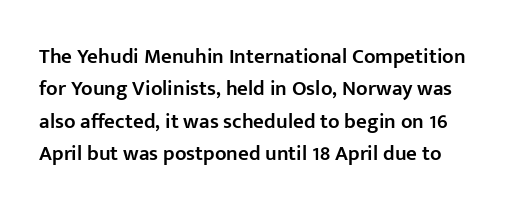
{"italic": "no", "bold": "semi", "underline": "no", "line_spacing": "normal", "line_spacing_ratio": 1.54, "letter_spacing": "normal", "letter_spacing_em": 0.0, "glyph_px": 21}
